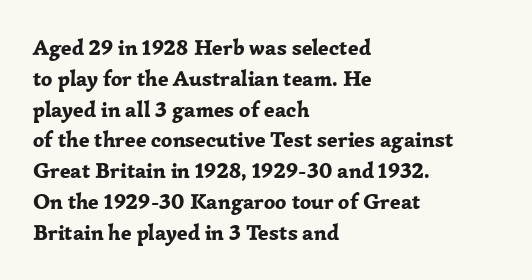
The image shows 22 px bold type, upright; set left-aligned, normal line spacing (1.4x), normal letter spacing, not underlined.
